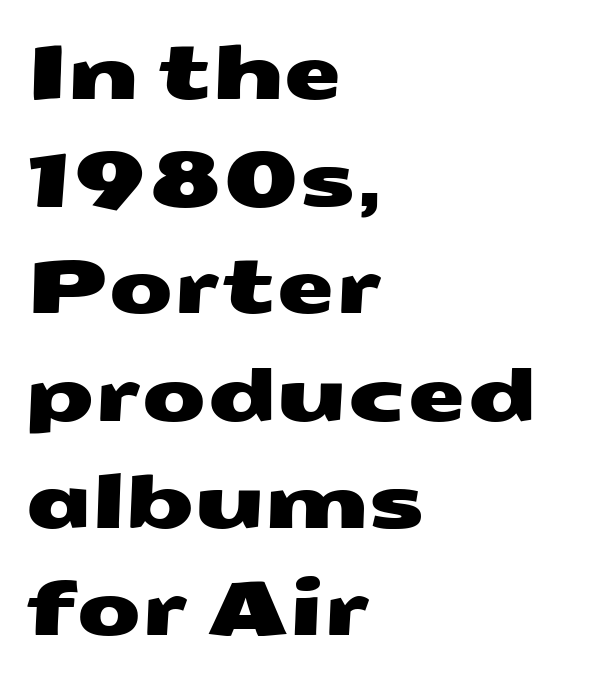
You can tell from the bare stems that sans-serif type was used. Compared with a centered layout, this one pins lines to the left instead. The passage shown stacks its lines at a standard gap. Beneath every word, the page is bare. Between one letter and the next there's only the usual sliver of space. Spacing verdict: proportional, widths tailored to each character.
